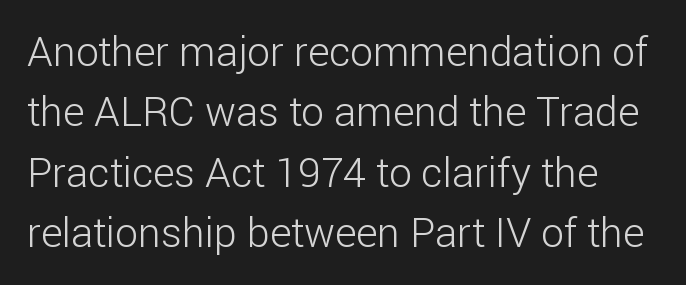
Is this a sans? Yes — the strokes have no serifs. Beneath every word, the page is bare. Spacing between characters is what you'd get straight out of the box. It's the straight-up-and-down kind of type. Vertically, the passage feels balanced, rows spaced as you'd expect.
